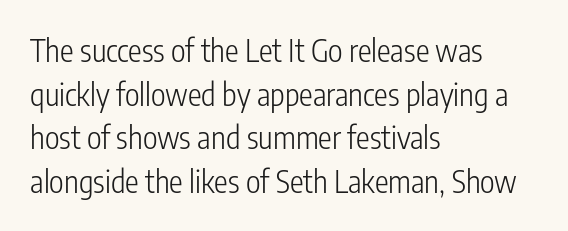
The strokes are not fattened; the text isn't bold. Has an underline been added? It has not. Character widths vary here, with narrow letters taking less room than wide ones. Serif or sans? Sans — the stroke terminals are bare.
